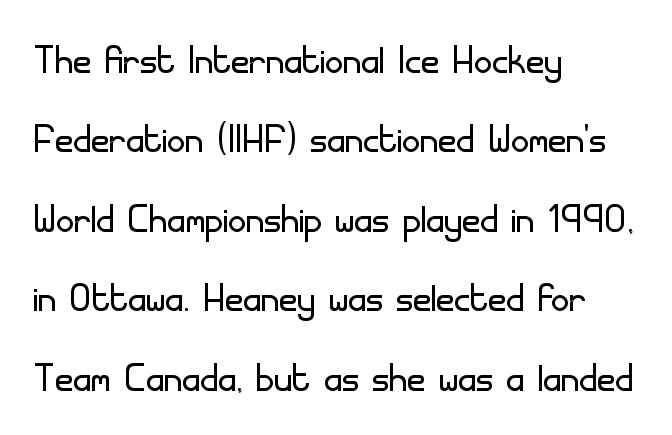
The image shows 50 px light sans-serif type, upright; set left-aligned, normal line spacing (1.59x), normal letter spacing, not underlined; low stroke contrast and a small x-height.
